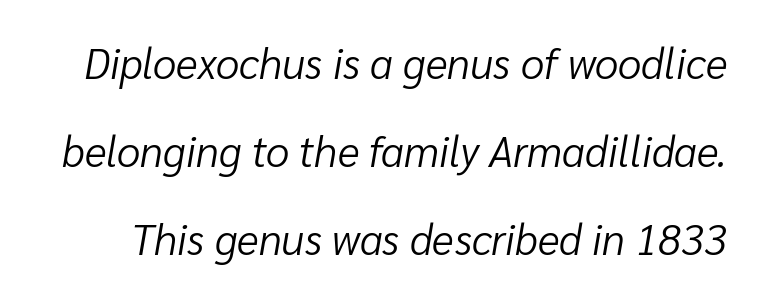
Compared with a typical body face, this is equally light or lighter still. Vertically, the passage feels expansive, rows floating well apart. Has an underline been added? It has not. The tracking reads as untouched default to a designer's eye. The face used here is proportionally spaced, like ordinary book or web type. This is oblique type, the kind used for emphasis or titles.
